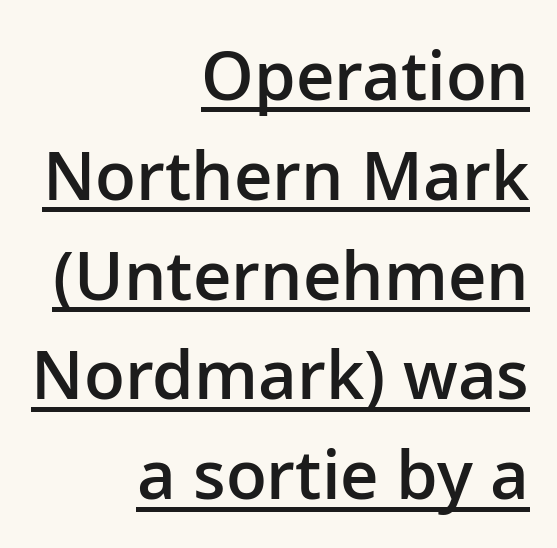
Q: Is the text bold? A: Semi-bold.
Q: Is the text italic (slanted)? A: No, it is upright.
Q: Is the typeface a serif or a sans-serif typeface? A: Sans-serif.
Q: Is the text underlined? A: Yes.
Q: How is the paragraph aligned? A: Right-aligned.
Q: Is the spacing between letters normal or unusually wide? A: Normal.
Q: Is the spacing between lines tight, normal or loose? A: Normal.
Q: Width (condensed, normal, or wide)? A: Normal.
Q: Stroke contrast? A: Low.
Q: x-height? A: Medium.
Q: Monospaced? A: No.
